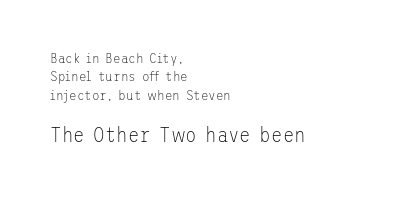
Heft: none added — not bold. Bigger letters appear in the bottom chunk; the top chunk is reduced. Vertically, the passage feels balanced, rows spaced as you'd expect. Beneath every word, the page is bare. The letters stand straight up with perfectly vertical stems. The lines in this sample share a left origin and differ only in where they stop.
